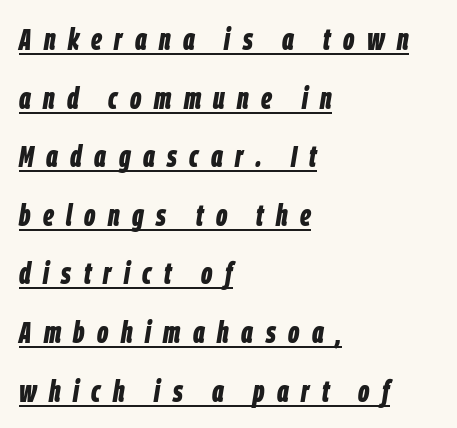
{"italic": "yes", "lean": "right", "slant_degrees": 9, "bold": "yes", "weight": "bold", "width": "condensed", "stroke_contrast": "low", "x_height": "large", "monospaced": "no", "underline": "yes", "align": "left", "line_spacing_ratio": 1.89, "letter_spacing": "wide", "letter_spacing_em": 0.4, "glyph_px": 31}
